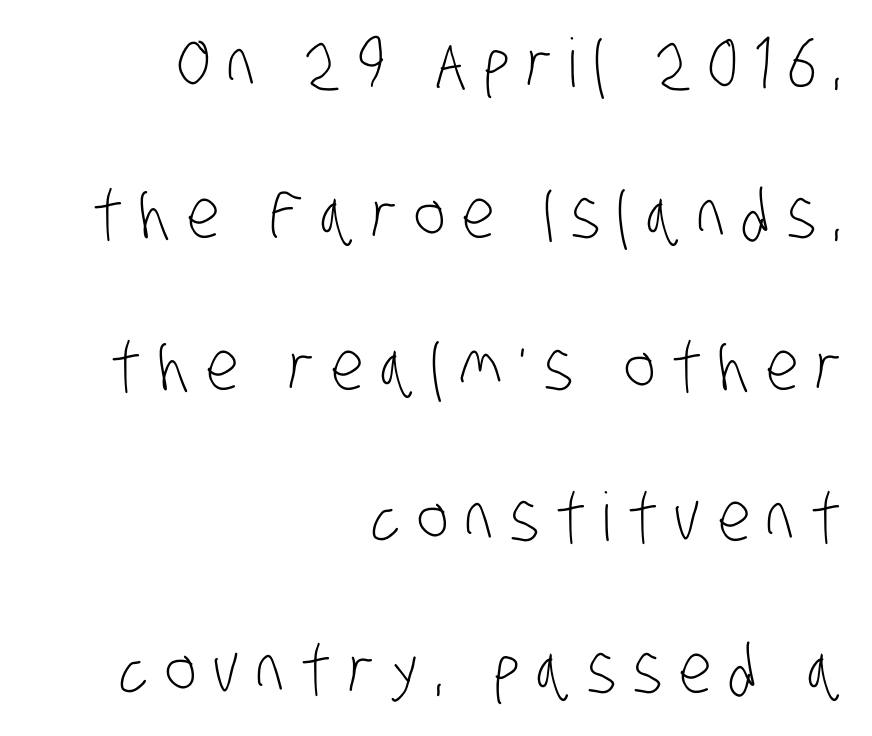
Q: Is the text bold? A: No.
Q: Is the typeface a serif or a sans-serif typeface? A: Sans-serif.
Q: Is the text underlined? A: No.
Q: How is the paragraph aligned? A: Right-aligned.
Q: Is the spacing between letters normal or unusually wide? A: Unusually wide.
Q: Is the spacing between lines tight, normal or loose? A: Loose.
Q: Width (condensed, normal, or wide)? A: Condensed.
Q: Stroke contrast? A: Low.
Q: x-height? A: Large.
Q: Monospaced? A: No.
